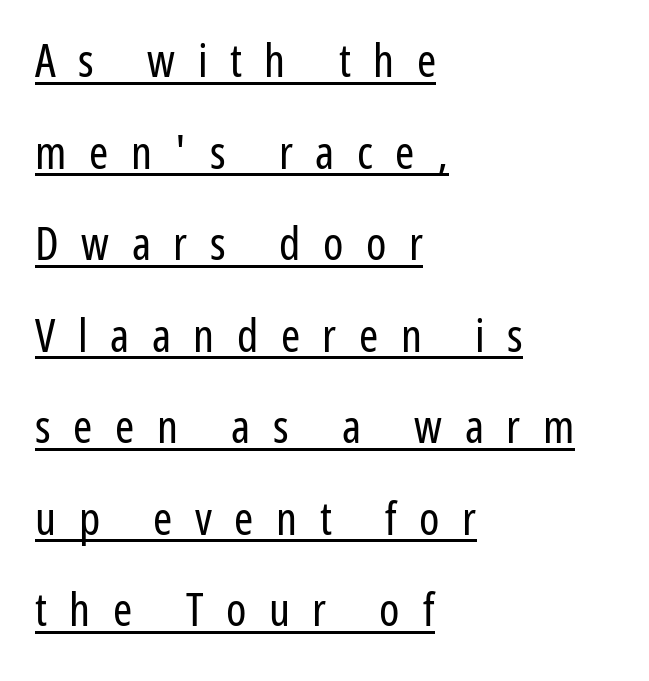
The image shows 46 px regular-weight, condensed sans-serif type, upright; set left-aligned, loose line spacing (1.99x), unusually wide letter spacing (+0.49 em), underlined; low stroke contrast and a medium x-height.
